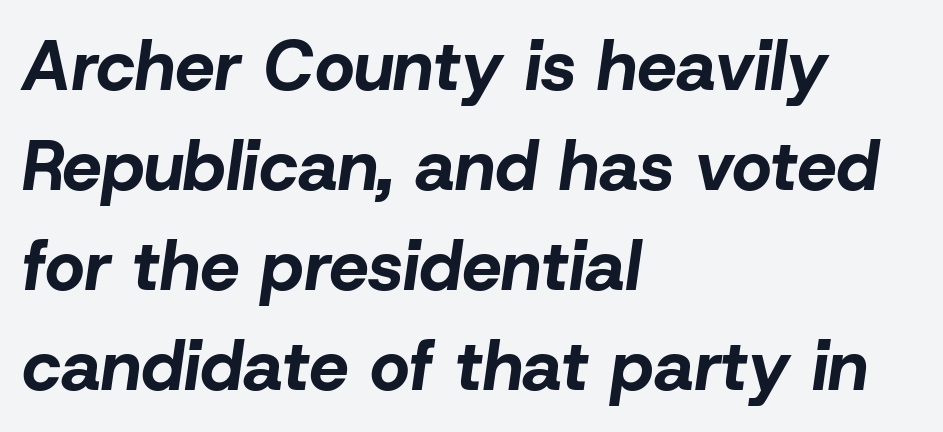
{"italic": "yes", "lean": "right", "slant_degrees": 8, "bold": "yes", "weight": "bold", "width": "normal", "stroke_contrast": "low", "x_height": "medium", "monospaced": "no", "underline": "no", "align": "left", "line_spacing": "normal", "line_spacing_ratio": 1.43, "letter_spacing": "normal", "letter_spacing_em": 0.0, "glyph_px": 70}
